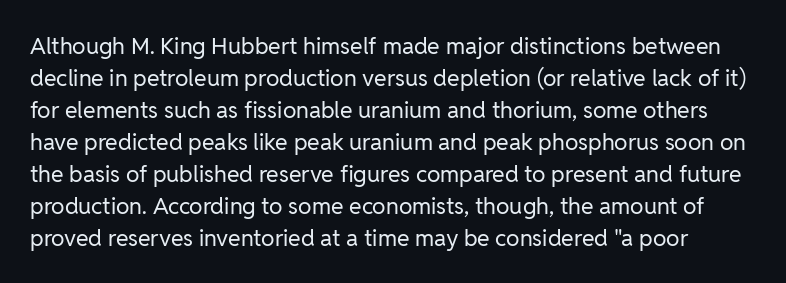
Q: Is the text bold? A: No.
Q: Is the text italic (slanted)? A: No, it is upright.
Q: Is the text underlined? A: No.
Q: Is the spacing between letters normal or unusually wide? A: Normal.
Q: Is the spacing between lines tight, normal or loose? A: Normal.
